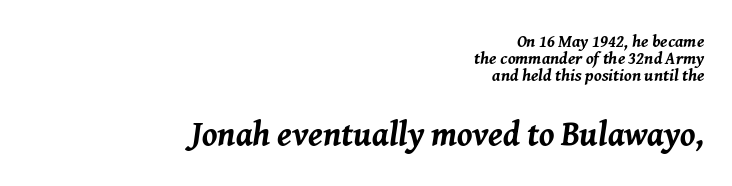
Look at the stroke-to-counter ratio: heavy, a bold. The face used here is proportionally spaced, like ordinary book or web type. Characters follow at the spacing the type designer built in. In terms of posture, this sample is oblique.
